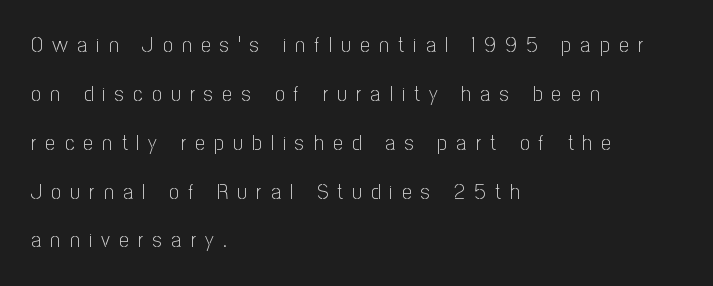
Italic? Not at all — the glyphs are vertical. Stems and bowls with no extra thickness — not bold. The vertical gap from one line to the next is large. Between one letter and the next there's a generous, obvious gap.
